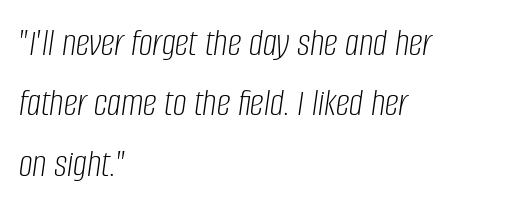
Q: Is the text bold? A: No.
Q: Is the text italic (slanted)? A: Yes, it leans right by about 8 degrees.
Q: Is the text underlined? A: No.
Q: How is the paragraph aligned? A: Left-aligned.
Q: Is the spacing between letters normal or unusually wide? A: Normal.
Q: Is the spacing between lines tight, normal or loose? A: Normal.
Q: Width (condensed, normal, or wide)? A: Condensed.
Q: Stroke contrast? A: Low.
Q: x-height? A: Large.
Q: Monospaced? A: No.
